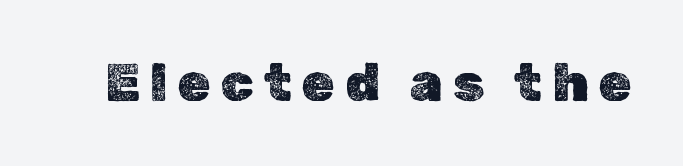
{"italic": "no", "width": "normal", "x_height": "medium", "monospaced": "no", "underline": "no", "glyph_px": 53}
